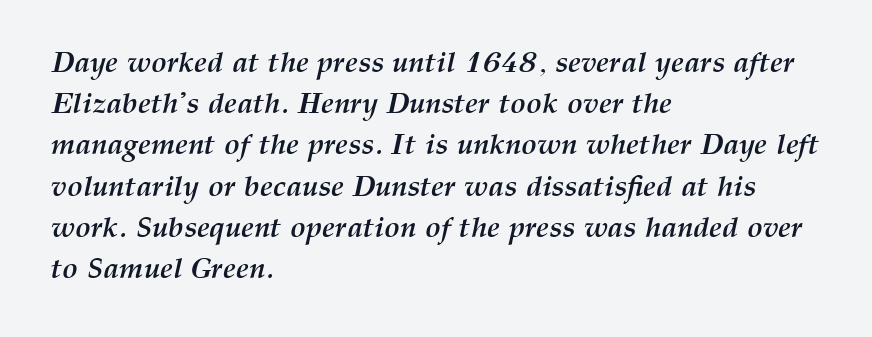
Does the copy run flush right? No — it runs flush left. Tracking here is standard; glyphs follow each other at the usual distance. Words float on clear page, feet unadorned. The characters look thick and weighty, a clear bold. A typesetter would call this proportional, since set widths differ per character. Each new line begins a customary step beneath the previous one.
